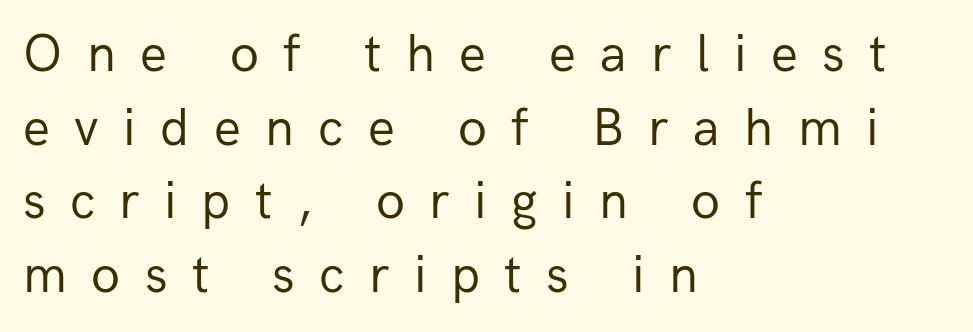
Q: Is the text bold? A: No.
Q: Is the text italic (slanted)? A: No, it is upright.
Q: Is the typeface a serif or a sans-serif typeface? A: Sans-serif.
Q: Is the text underlined? A: No.
Q: How is the paragraph aligned? A: Left-aligned.
Q: Is the spacing between letters normal or unusually wide? A: Unusually wide.
Q: Is the spacing between lines tight, normal or loose? A: Normal.
Q: Width (condensed, normal, or wide)? A: Normal.
Q: Stroke contrast? A: Low.
Q: x-height? A: Medium.
Q: Monospaced? A: No.
